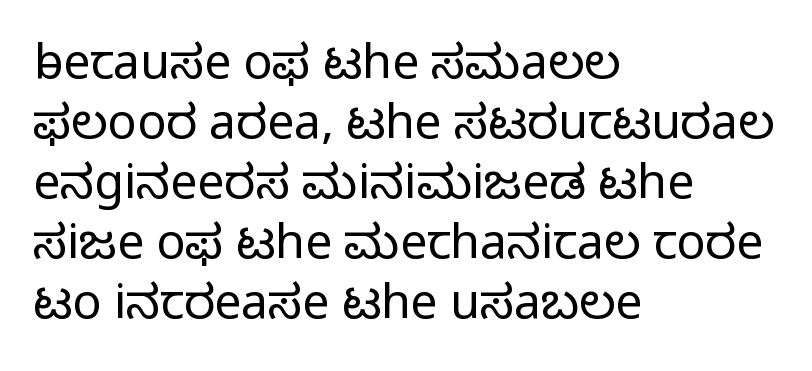
Q: Is the text bold? A: No.
Q: Is the text italic (slanted)? A: No, it is upright.
Q: Is the typeface a serif or a sans-serif typeface? A: Sans-serif.
Q: Is the text underlined? A: No.
Q: How is the paragraph aligned? A: Left-aligned.
Q: Is the spacing between letters normal or unusually wide? A: Normal.
Q: Is the spacing between lines tight, normal or loose? A: Normal.
Q: Width (condensed, normal, or wide)? A: Normal.
Q: Stroke contrast? A: Low.
Q: x-height? A: Medium.
Q: Monospaced? A: No.
